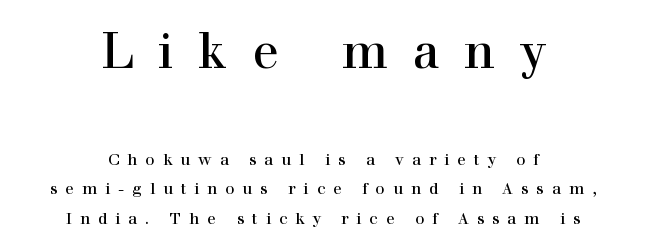
The initial chunk of copy outweighs the following chunk in type size. The letterforms stand isolated, each surrounded by extra space. The strip under each line holds only bare page. Quick note: not italic, upright. The glyphs in this specimen are seriffed. The rendering uses natural spacing where letterforms have individual widths.
